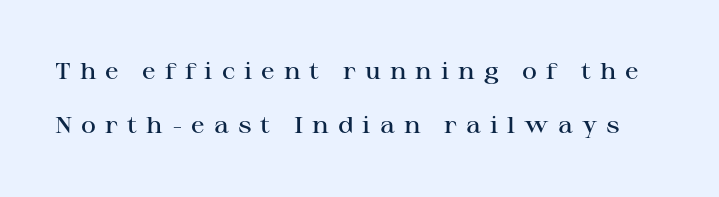
{"italic": "no", "bold": "semi", "underline": "no", "line_spacing": "loose", "line_spacing_ratio": 2.36, "letter_spacing": "wide", "letter_spacing_em": 0.39, "glyph_px": 23}
